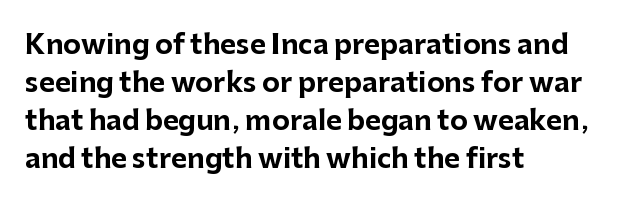
{"italic": "no", "bold": "yes", "underline": "no", "align": "left", "line_spacing": "normal", "line_spacing_ratio": 1.41, "letter_spacing": "normal", "letter_spacing_em": 0.0, "glyph_px": 27}
